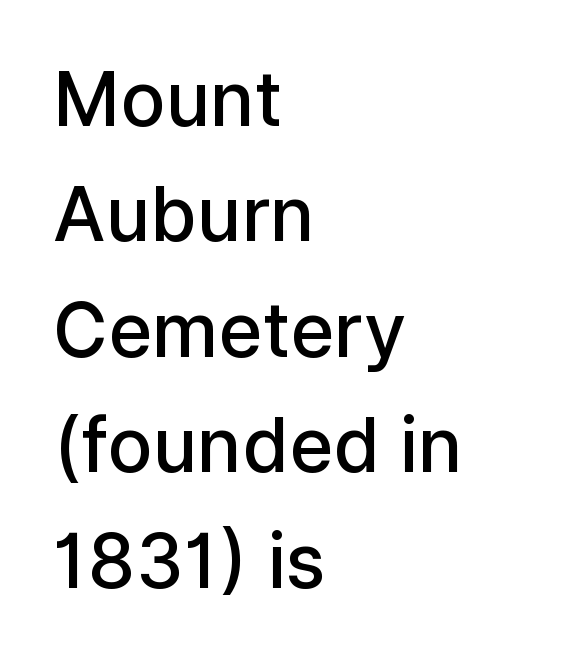
{"serif": "no", "italic": "no", "bold": "semi", "weight": "semibold", "width": "normal", "stroke_contrast": "low", "x_height": "medium", "monospaced": "no", "underline": "no", "align": "left", "line_spacing": "normal", "line_spacing_ratio": 1.54, "letter_spacing": "normal", "letter_spacing_em": 0.0, "glyph_px": 75}
